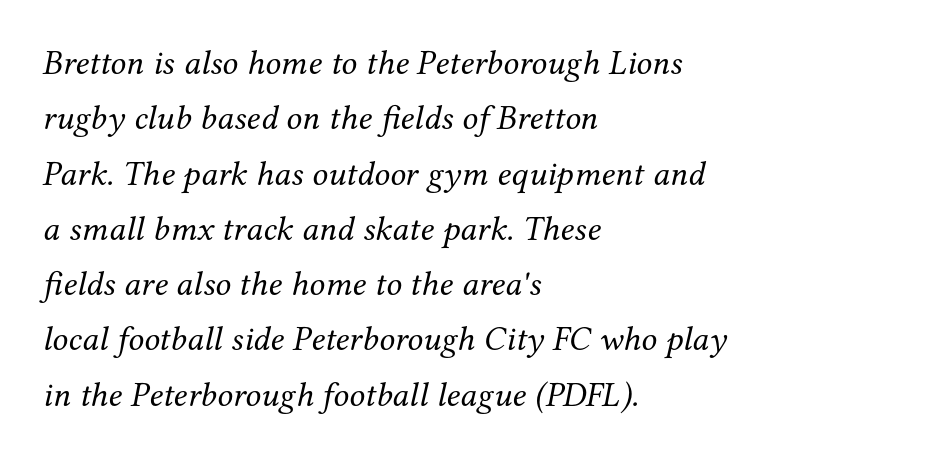
The characters display serif detailing at their extremities. A typesetter would call this proportional, since set widths differ per character. Each line starts at the same left margin while the right side varies. Is the letter spacing exaggerated? No — it looks like the ordinary default.
